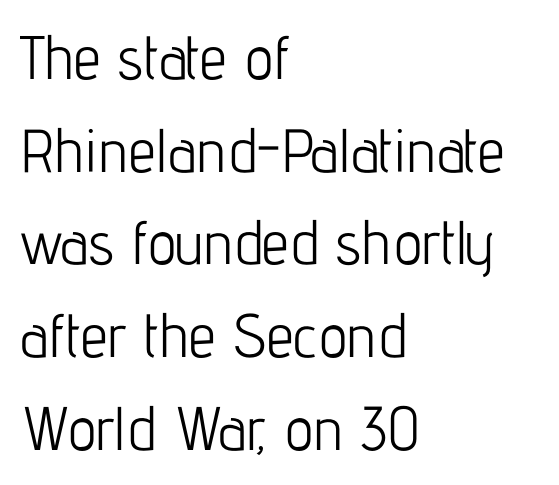
{"serif": "no", "italic": "no", "bold": "no", "weight": "light", "width": "condensed", "stroke_contrast": "low", "x_height": "medium", "monospaced": "no", "underline": "no", "align": "left", "line_spacing": "normal", "line_spacing_ratio": 1.52, "letter_spacing": "normal", "letter_spacing_em": 0.0, "glyph_px": 61}
